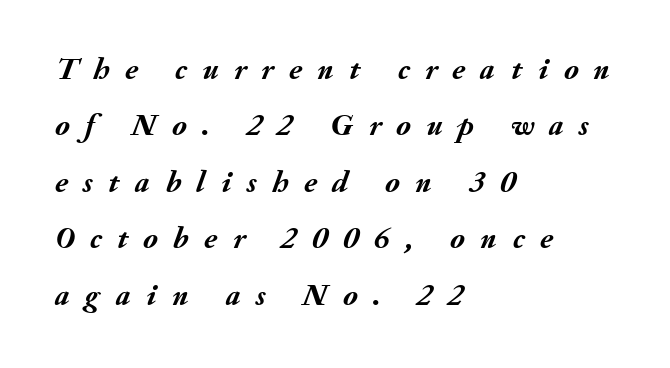
Q: Is the text bold? A: Yes.
Q: Is the text italic (slanted)? A: Yes, it leans right by about 20 degrees.
Q: Is the text underlined? A: No.
Q: How is the paragraph aligned? A: Left-aligned.
Q: Is the spacing between letters normal or unusually wide? A: Unusually wide.
Q: Width (condensed, normal, or wide)? A: Normal.
Q: Stroke contrast? A: Medium.
Q: x-height? A: Small.
Q: Monospaced? A: No.
